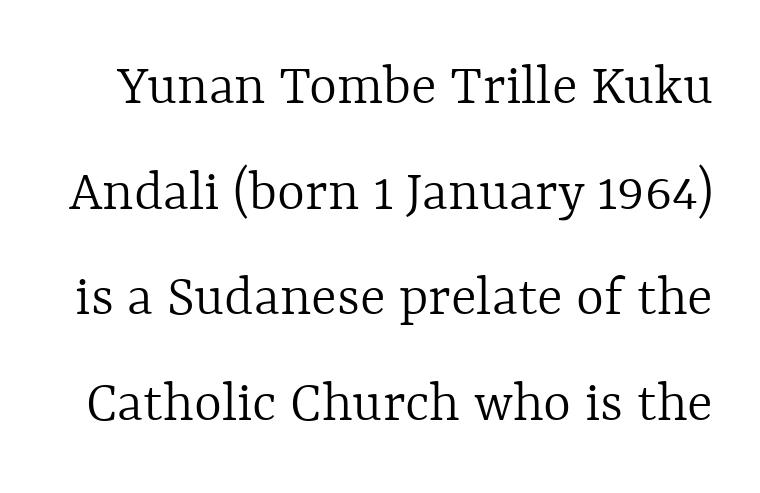
Designer's note — italics off, roman on. Is the letter spacing exaggerated? No — it looks like the ordinary default. Is this a fixed-width face? No — the glyphs have proportional, varying widths. The weight would be labelled regular, book, light, or lighter still. The zone under the glyphs is completely vacant.
